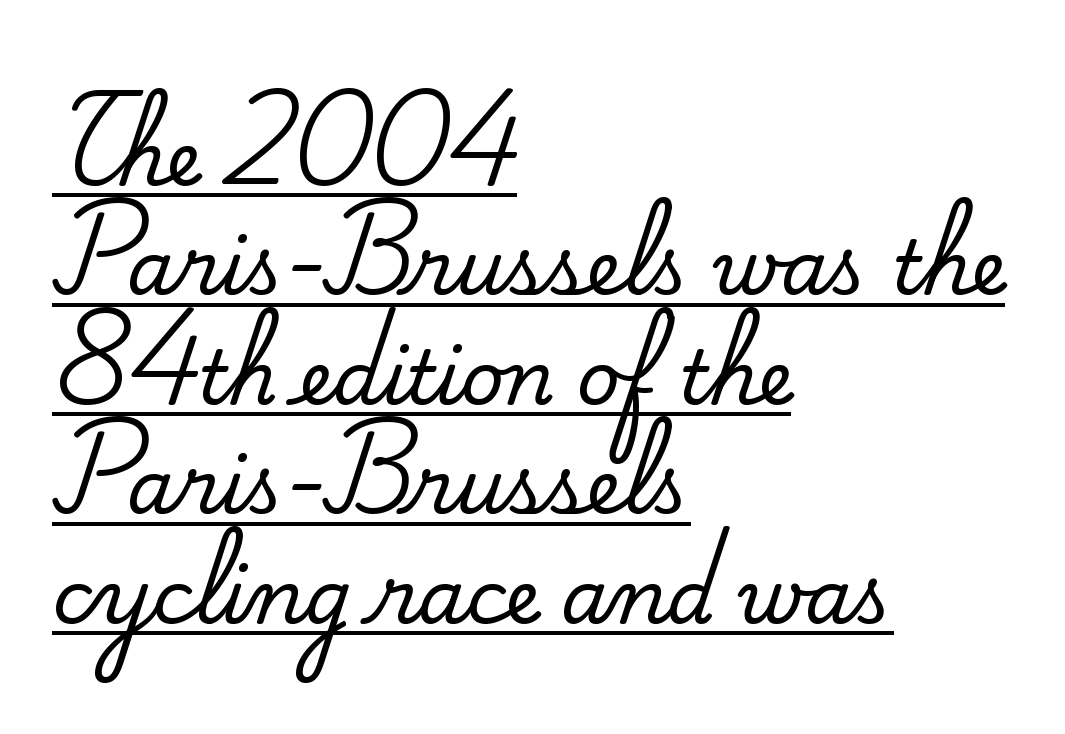
{"serif": "yes", "width": "normal", "stroke_contrast": "medium", "x_height": "small", "monospaced": "no", "underline": "yes", "align": "left", "line_spacing": "normal", "line_spacing_ratio": 1.46, "letter_spacing": "normal", "letter_spacing_em": 0.0, "glyph_px": 75}
